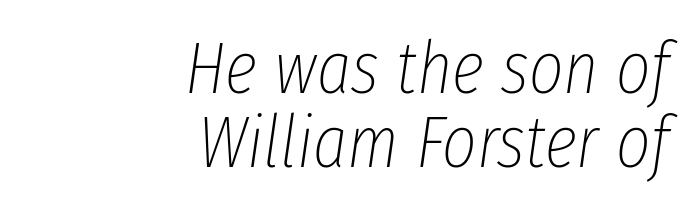
The image shows 74 px thin, condensed type, italic (leaning right); set right-aligned, tight line spacing (1.0x), normal letter spacing, not underlined; low stroke contrast and a medium x-height.
